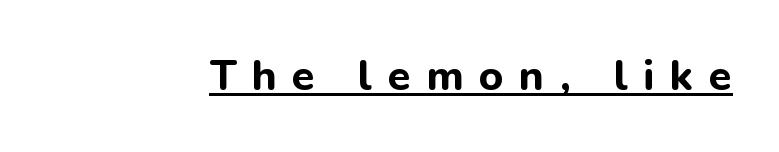
This is underlined copy, the kind a proofreader might mark for attention. Unlike italic type, these characters show no tilt at all. Here the designer chose a conventional face with non-uniform glyph widths. This sample uses a sans-serif face. The font is running at its bold setting. Is the letter spacing exaggerated? Yes — the characters are pushed far apart.
